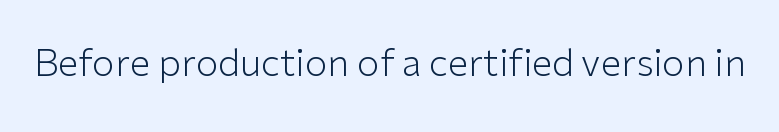
The image shows 37 px light sans-serif type, upright; set normal letter spacing, not underlined; low stroke contrast and a medium x-height.
